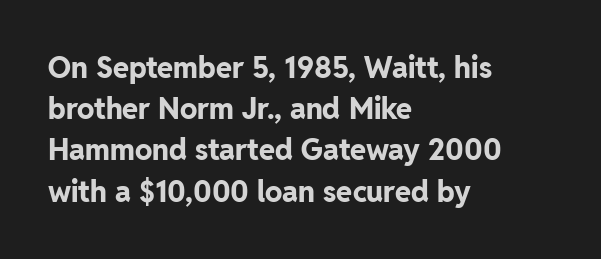
The image shows 29 px bold sans-serif type, upright; set left-aligned, normal line spacing (1.42x), normal letter spacing, not underlined; low stroke contrast and a medium x-height.
